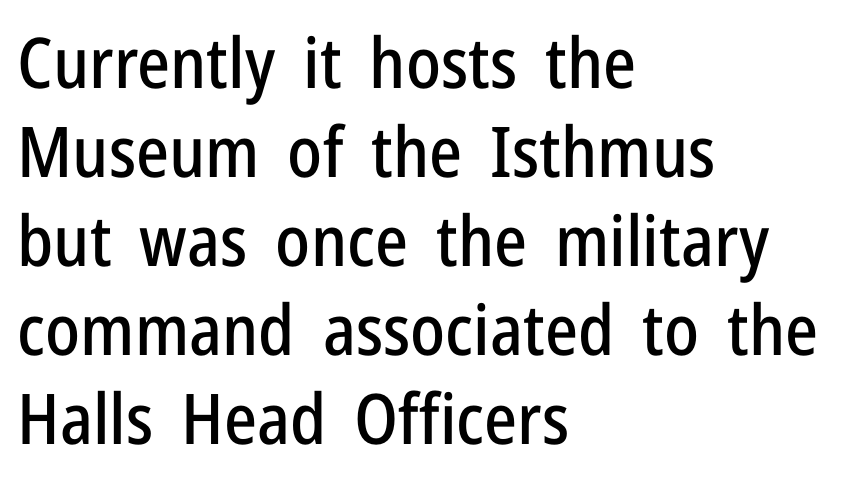
Leading: standard. Italic? Not at all — the glyphs are vertical. Every row of glyphs begins at an identical x-position on the left. This rendering employs a face without finishing strokes, i.e., a sans-serif.
